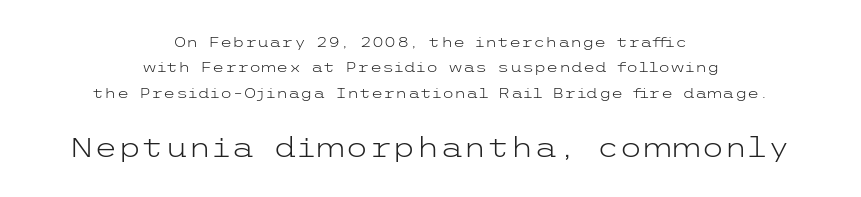
The image shows 27 px text type, upright; set centered, line spacing 1.81x, normal letter spacing, not underlined; the second (bottom) block is 1.93x larger.
